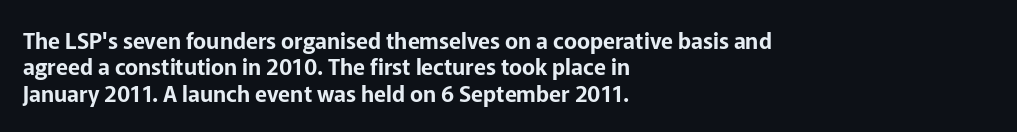
Q: Is the text italic (slanted)? A: No, it is upright.
Q: Is the text underlined? A: No.
Q: How is the paragraph aligned? A: Left-aligned.
Q: Is the spacing between letters normal or unusually wide? A: Normal.
